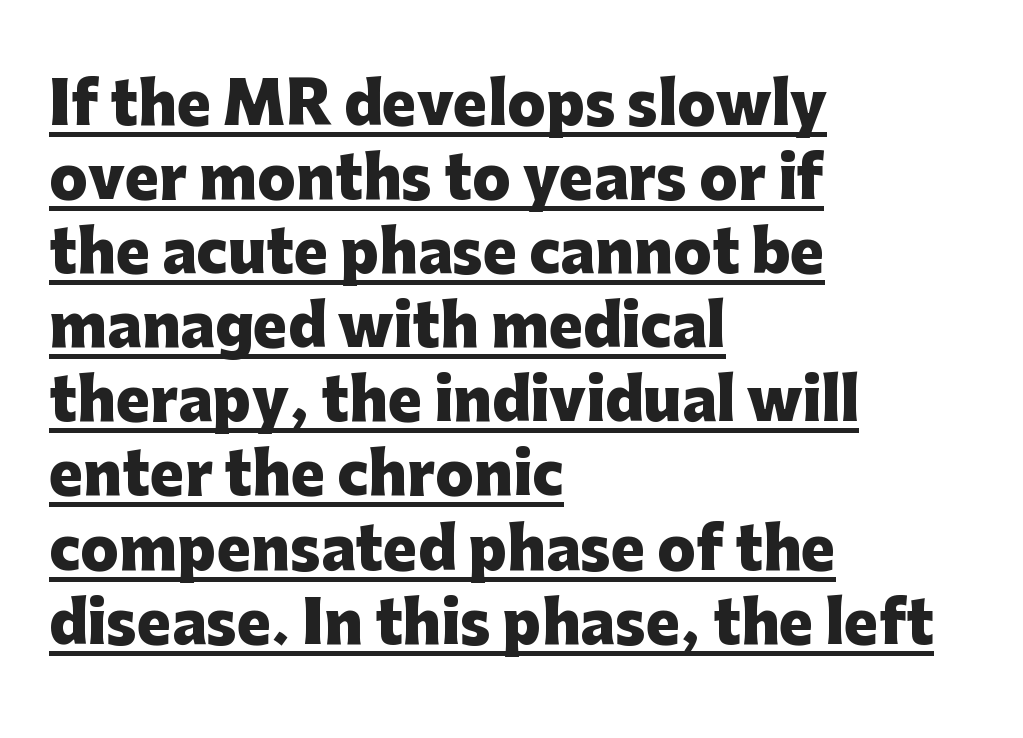
Q: Is the text bold? A: Yes.
Q: Is the text italic (slanted)? A: No, it is upright.
Q: Is the typeface a serif or a sans-serif typeface? A: Sans-serif.
Q: Is the text underlined? A: Yes.
Q: How is the paragraph aligned? A: Left-aligned.
Q: Is the spacing between letters normal or unusually wide? A: Normal.
Q: Is the spacing between lines tight, normal or loose? A: Normal.
Q: Width (condensed, normal, or wide)? A: Normal.
Q: Stroke contrast? A: Low.
Q: x-height? A: Medium.
Q: Monospaced? A: No.
